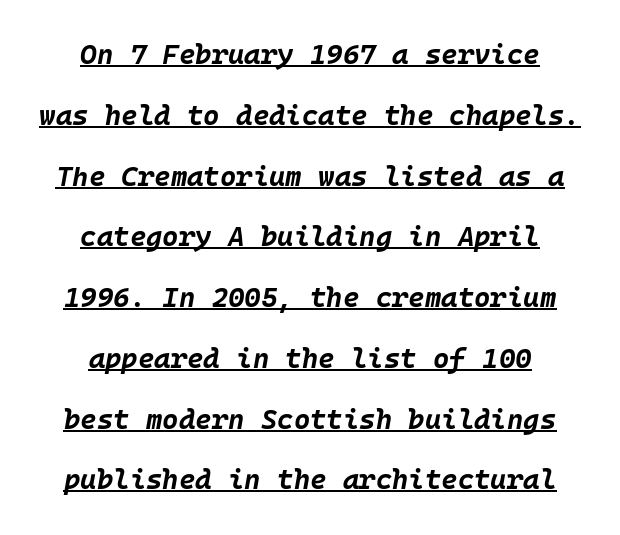
Q: Is the text bold? A: Yes.
Q: Is the text italic (slanted)? A: Yes, it leans right by about 10 degrees.
Q: Is the text underlined? A: Yes.
Q: How is the paragraph aligned? A: Centered.
Q: Is the spacing between letters normal or unusually wide? A: Normal.
Q: Is the spacing between lines tight, normal or loose? A: Loose.
Q: Width (condensed, normal, or wide)? A: Normal.
Q: Stroke contrast? A: Low.
Q: x-height? A: Large.
